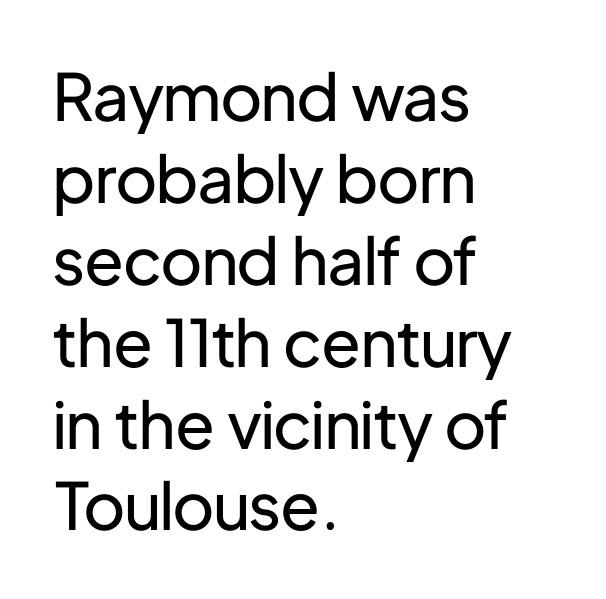
Q: Is the text bold? A: No.
Q: Is the text italic (slanted)? A: No, it is upright.
Q: Is the typeface a serif or a sans-serif typeface? A: Sans-serif.
Q: Is the text underlined? A: No.
Q: How is the paragraph aligned? A: Left-aligned.
Q: Is the spacing between letters normal or unusually wide? A: Normal.
Q: Is the spacing between lines tight, normal or loose? A: Normal.
Q: Width (condensed, normal, or wide)? A: Normal.
Q: Stroke contrast? A: Low.
Q: x-height? A: Medium.
Q: Monospaced? A: No.
